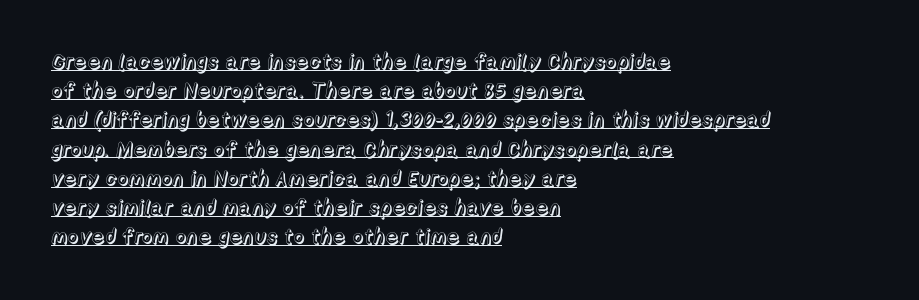
The image shows 21 px text type; set left-aligned, normal line spacing (1.39x), normal letter spacing, underlined.
